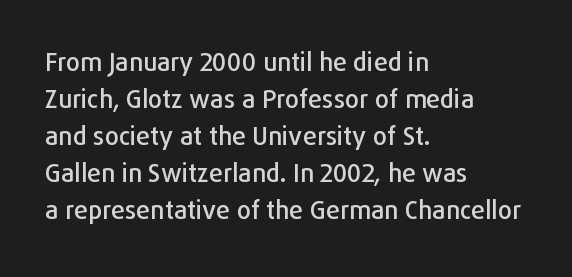
{"italic": "no", "underline": "no", "align": "left", "line_spacing": "normal", "line_spacing_ratio": 1.48, "letter_spacing": "normal", "letter_spacing_em": 0.0, "glyph_px": 25}
